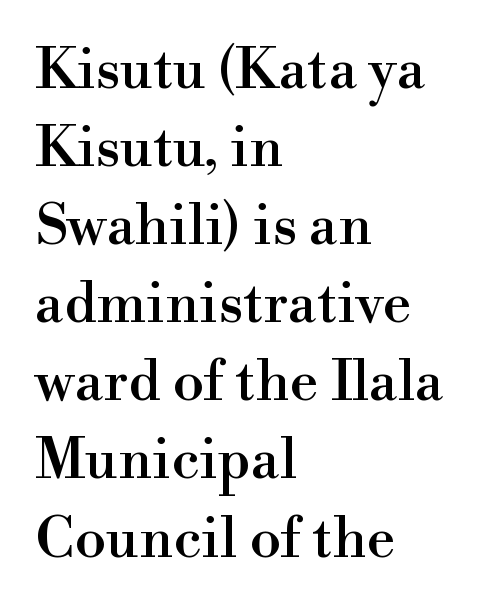
{"serif": "yes", "italic": "no", "width": "normal", "x_height": "small", "monospaced": "no", "underline": "no", "align": "left", "line_spacing": "normal", "line_spacing_ratio": 1.37, "letter_spacing": "normal", "letter_spacing_em": 0.0, "glyph_px": 57}
